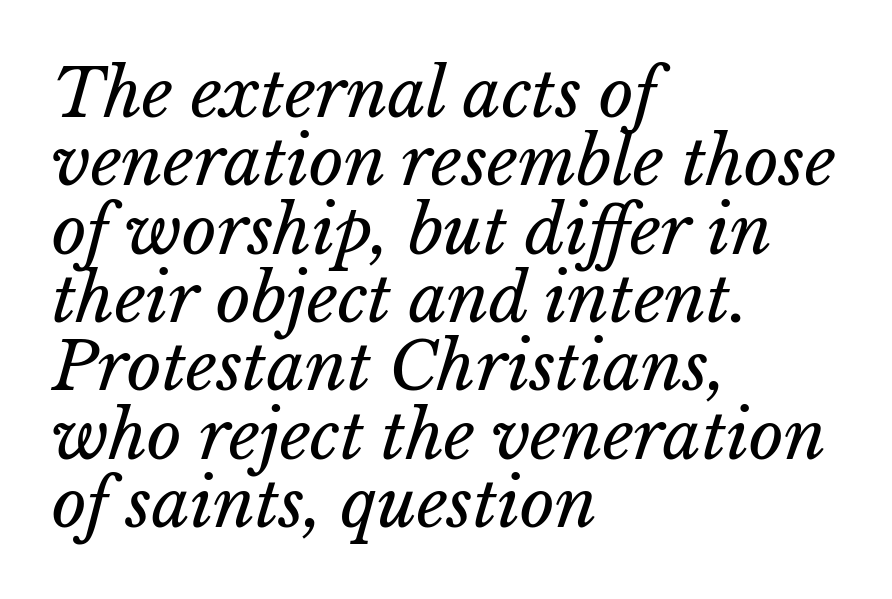
Q: Is the text bold? A: No.
Q: Is the text underlined? A: No.
Q: How is the paragraph aligned? A: Left-aligned.
Q: Is the spacing between letters normal or unusually wide? A: Normal.
Q: Is the spacing between lines tight, normal or loose? A: Tight.
Q: Width (condensed, normal, or wide)? A: Normal.
Q: Stroke contrast? A: Low.
Q: x-height? A: Medium.
Q: Monospaced? A: No.
